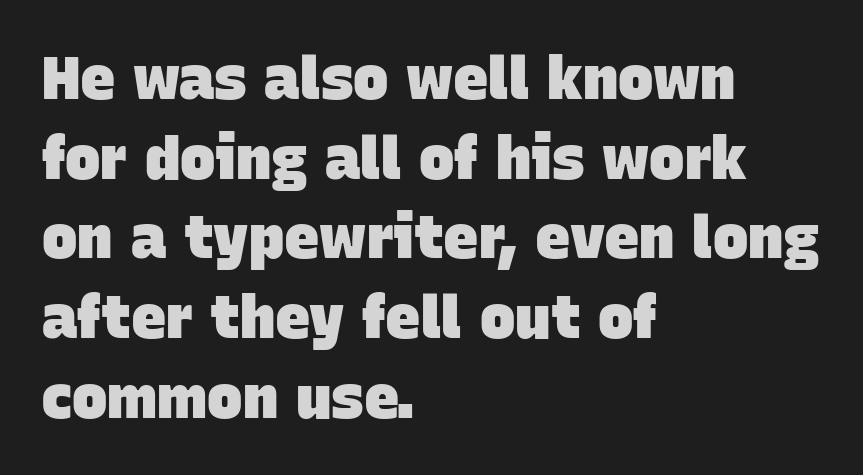
Type style note: lacks serifs. A typesetter would call this proportional, since set widths differ per character. Decoration check: the copy has no underline. Notice how thick the strokes are: this is what a full bold looks like. If you drew a ruler down the left edge, every line would touch it. No extra tracking has been applied to these lines.
